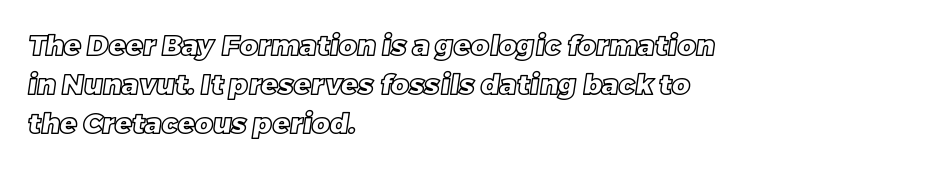
{"width": "normal", "x_height": "large", "monospaced": "no", "underline": "no", "align": "left", "line_spacing": "normal", "line_spacing_ratio": 1.39, "letter_spacing": "normal", "letter_spacing_em": 0.0, "glyph_px": 28}
